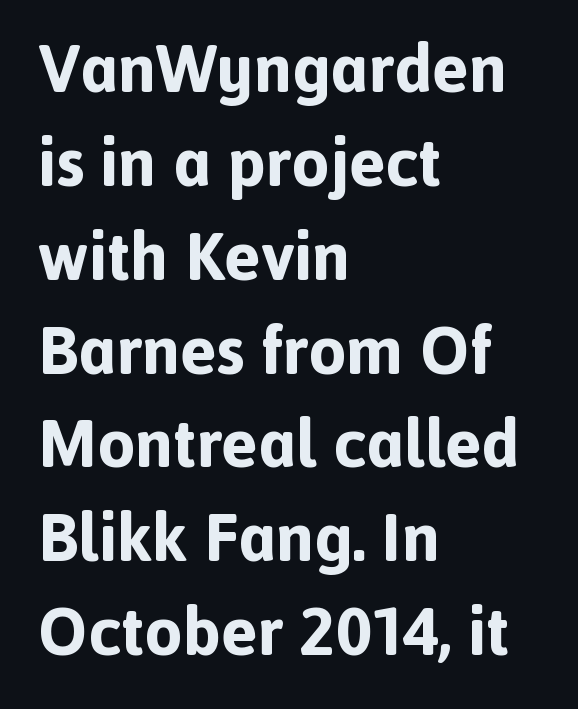
{"serif": "no", "italic": "no", "bold": "yes", "weight": "bold", "width": "normal", "x_height": "medium", "monospaced": "no", "underline": "no", "align": "left", "line_spacing": "normal", "line_spacing_ratio": 1.38, "letter_spacing": "normal", "letter_spacing_em": 0.0, "glyph_px": 68}
